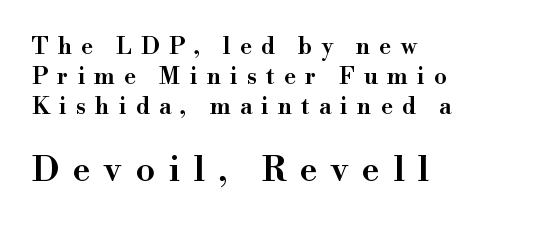
A typesetter would label this face a serif. Baseline-to-baseline distance is the conventional proportion of letter height. The following chunk of copy outweighs the initial chunk in type size. You can tell it's not italic because the verticals are truly vertical. Only glyphs here, with clear space below each row.
